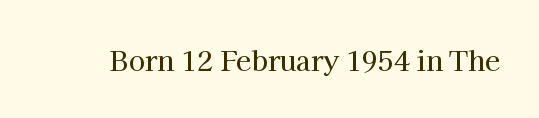
{"italic": "no", "underline": "no", "letter_spacing": "normal", "letter_spacing_em": 0.0, "glyph_px": 27}
